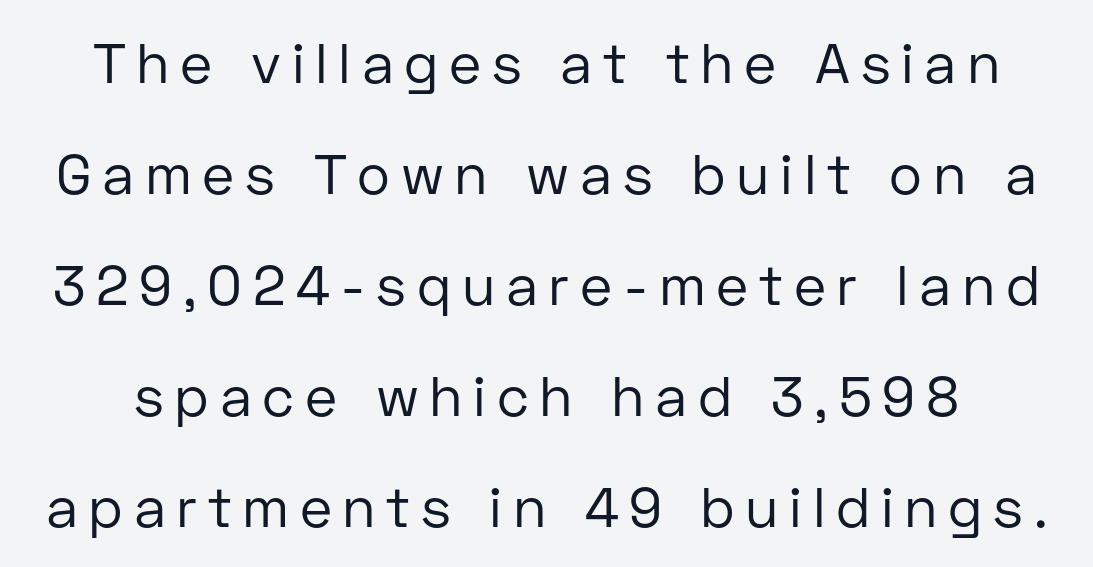
The image shows 56 px regular-weight sans-serif type, upright; set loose line spacing (1.98x), not underlined; low stroke contrast and a medium x-height.
